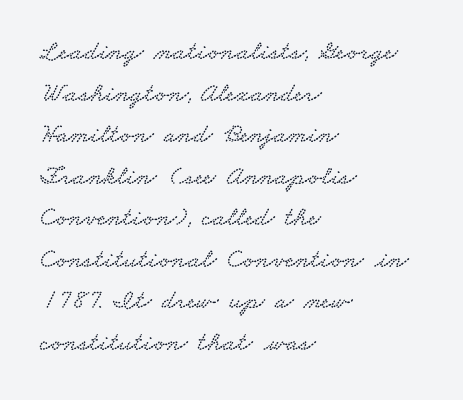
{"underline": "no", "align": "left", "line_spacing": "normal", "line_spacing_ratio": 1.54, "letter_spacing": "normal", "letter_spacing_em": 0.0, "glyph_px": 27}
